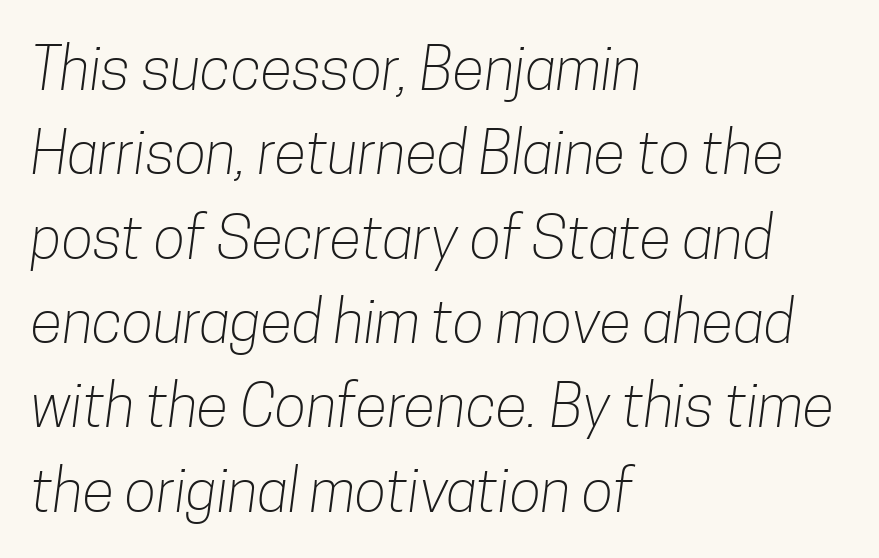
{"serif": "no", "bold": "no", "weight": "light", "width": "condensed", "stroke_contrast": "low", "x_height": "medium", "monospaced": "no", "underline": "no", "align": "left", "line_spacing": "normal", "line_spacing_ratio": 1.43, "letter_spacing": "normal", "letter_spacing_em": 0.0, "glyph_px": 59}
